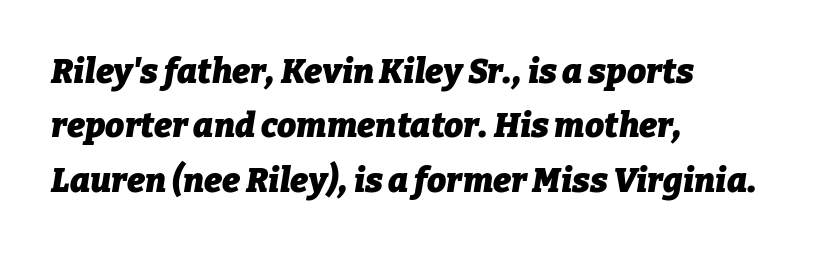
The image shows 34 px heavy type, italic (leaning right); set left-aligned, normal line spacing (1.6x), normal letter spacing, not underlined; low stroke contrast and a medium x-height.
